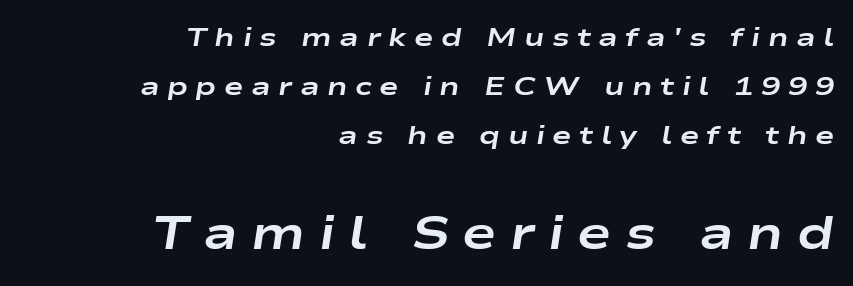
{"italic": "yes", "lean": "right", "slant_degrees": 9, "bold": "yes", "weight": "bold", "width": "wide", "stroke_contrast": "low", "x_height": "medium", "monospaced": "no", "underline": "no", "align": "right", "line_spacing_ratio": 1.88, "letter_spacing": "wide", "letter_spacing_em": 0.29, "larger_block": "second", "size_ratio": 1.77, "glyph_px": 46}
